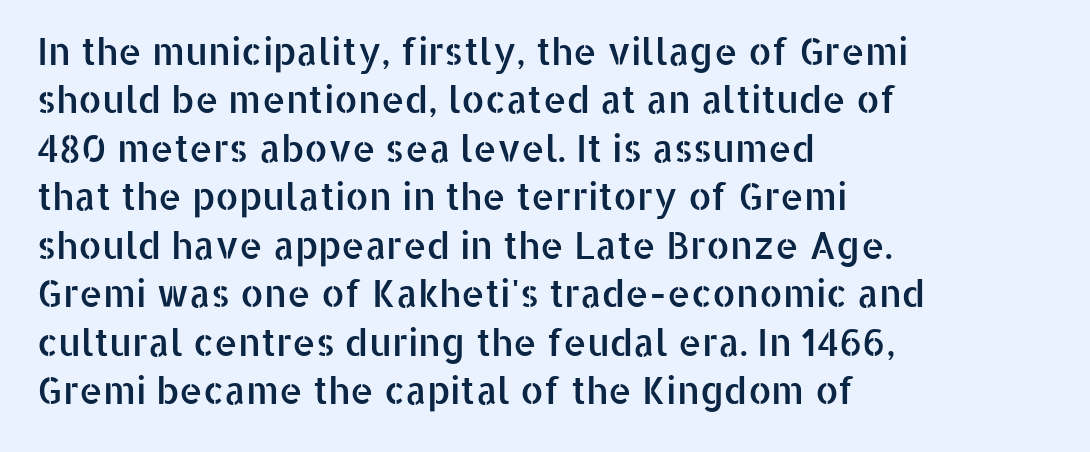
{"serif": "no", "italic": "no", "width": "normal", "stroke_contrast": "low", "x_height": "medium", "monospaced": "no", "underline": "no", "align": "left", "line_spacing": "normal", "line_spacing_ratio": 1.31, "letter_spacing": "normal", "letter_spacing_em": 0.0, "glyph_px": 37}
